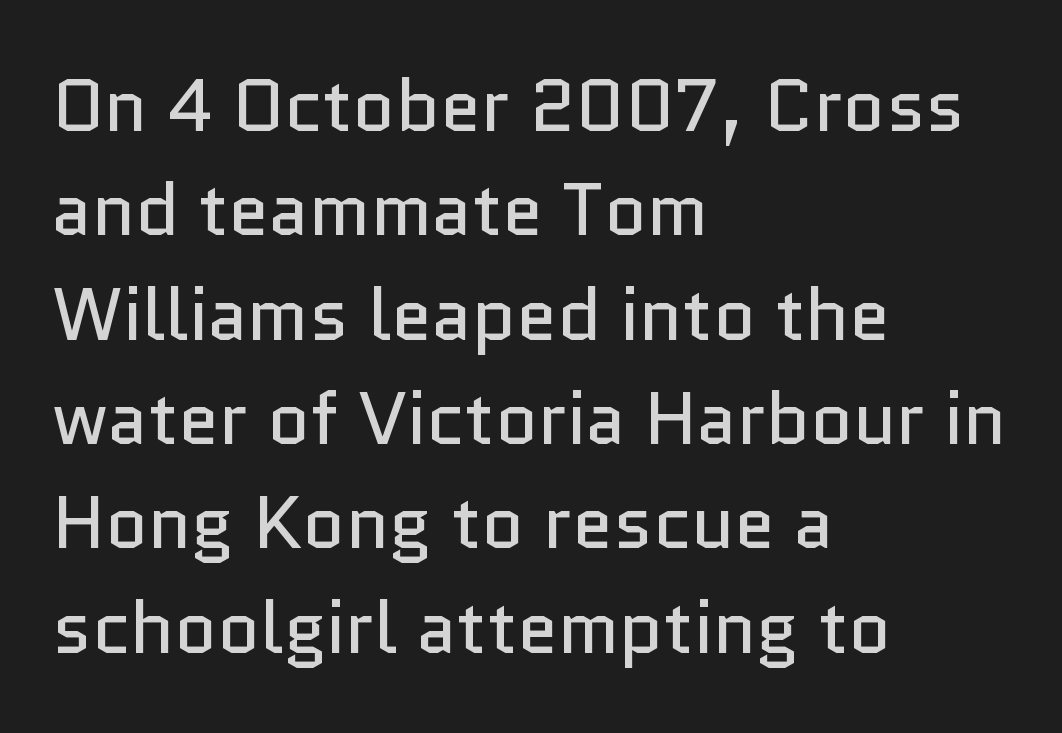
{"serif": "no", "italic": "no", "bold": "no", "weight": "regular", "width": "normal", "stroke_contrast": "low", "x_height": "medium", "monospaced": "no", "underline": "no", "align": "left", "line_spacing": "normal", "line_spacing_ratio": 1.41, "letter_spacing": "normal", "letter_spacing_em": 0.0, "glyph_px": 74}
